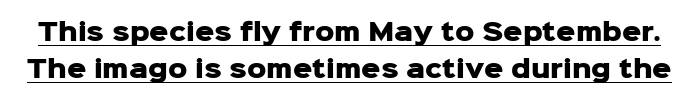
The image shows 24 px bold type, upright; set normal line spacing (1.54x), normal letter spacing, underlined.
